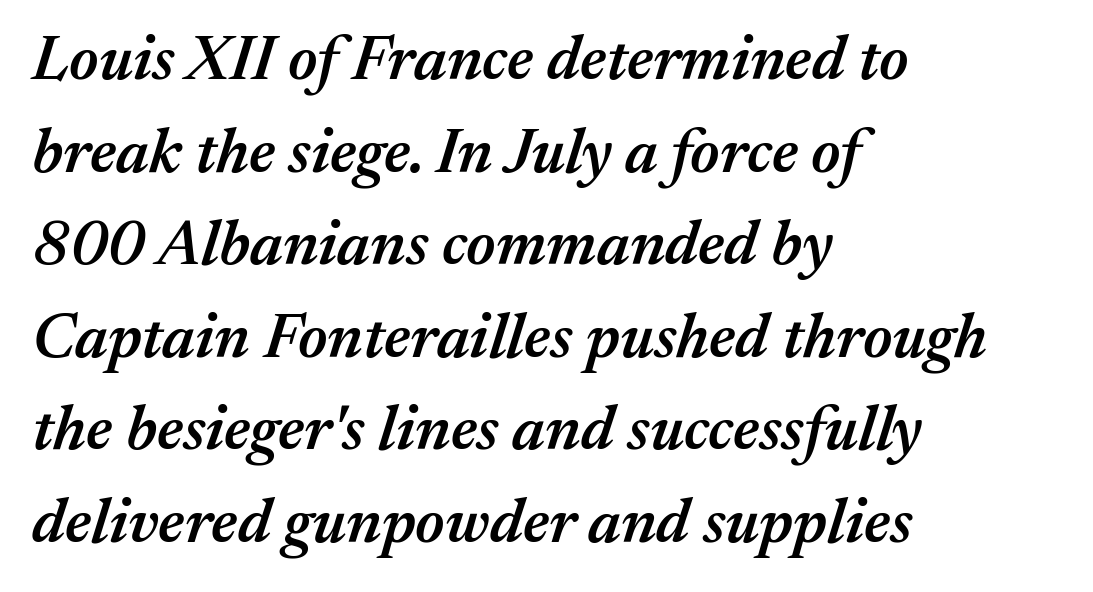
Quick note: interline space is typical. Characters are canted at an angle relative to the baseline's perpendicular. Is this a fixed-width face? No — the glyphs have proportional, varying widths. Glyph-to-glyph distance matches everyday printed text. Has an underline been added? It has not.
